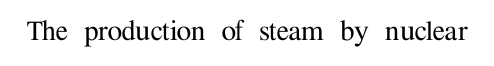
{"serif": "yes", "italic": "no", "width": "normal", "stroke_contrast": "medium", "x_height": "medium", "monospaced": "no", "underline": "no", "letter_spacing": "normal", "letter_spacing_em": 0.0, "glyph_px": 33}
